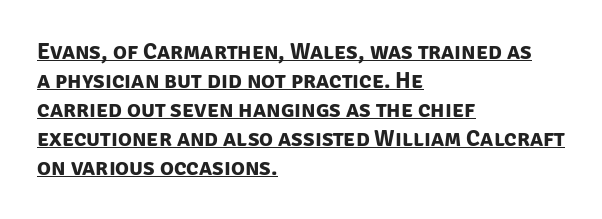
{"bold": "yes", "underline": "yes", "align": "left", "line_spacing": "normal", "line_spacing_ratio": 1.26, "letter_spacing": "normal", "letter_spacing_em": 0.0, "glyph_px": 23}
